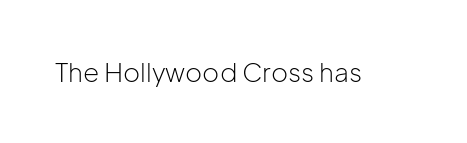
A roman cut, with each character standing at attention. Decoration check: the copy has no underline. The gaps between neighbouring characters are ordinary and unremarkable. Bold? No — there's no thickening of the strokes.
